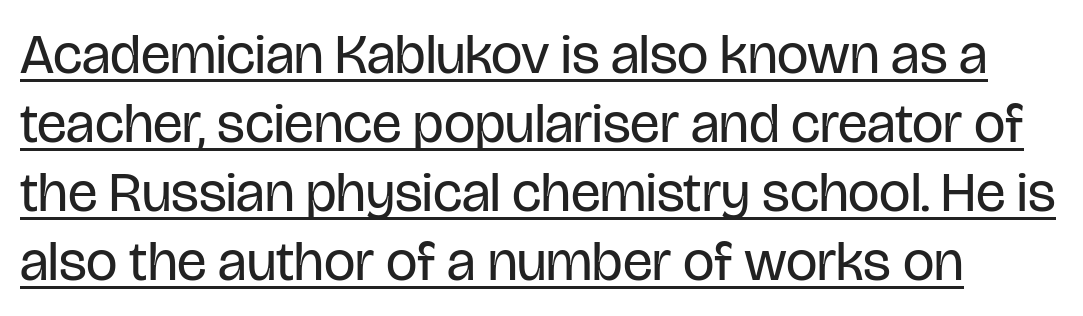
The image shows 56 px regular-weight, condensed sans-serif type, upright; set line spacing 1.23x, normal letter spacing, underlined; low stroke contrast and a large x-height.
